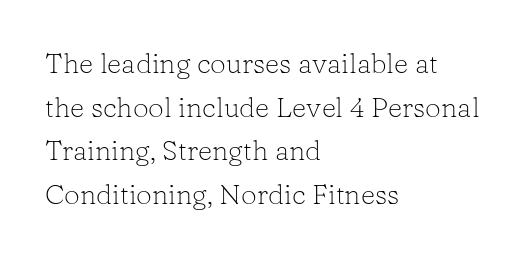
The vertical gap from one line to the next is medium. The weight would be labelled regular, book, light, or lighter still. In CSS terms this would be text-align: left. I'd call this a serif setting — the letters wear small feet. The typography opts for an upright posture over an oblique one.
